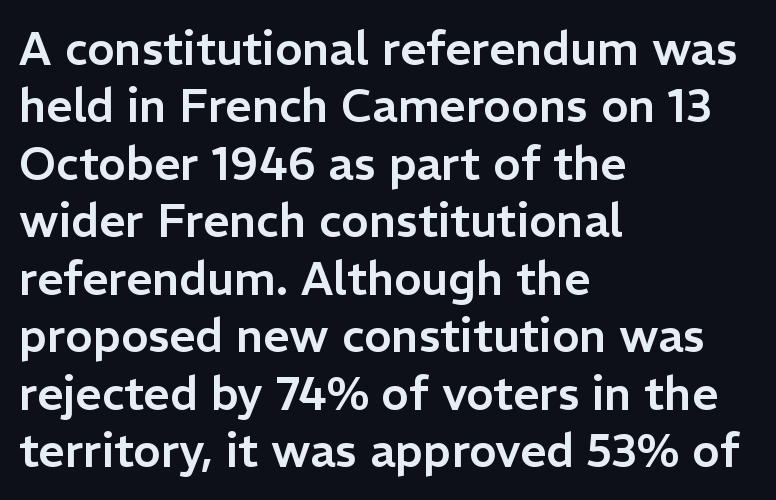
Baseline-to-baseline distance is the conventional proportion of letter height. The ragged edge is on the right, which tells us the setting is flush left. The foot of each line stays bare and open. Each letter's strokes conclude bluntly, with no projecting serifs. The passage shown has conventional tracking throughout.
